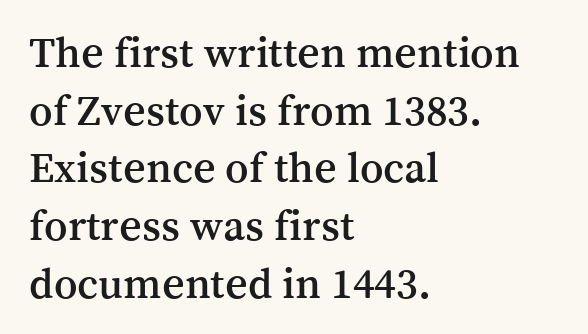
Q: Is the text italic (slanted)? A: No, it is upright.
Q: Is the typeface a serif or a sans-serif typeface? A: Serif.
Q: Is the text underlined? A: No.
Q: How is the paragraph aligned? A: Left-aligned.
Q: Is the spacing between letters normal or unusually wide? A: Normal.
Q: Is the spacing between lines tight, normal or loose? A: Normal.
Q: Width (condensed, normal, or wide)? A: Normal.
Q: Stroke contrast? A: Medium.
Q: x-height? A: Medium.
Q: Monospaced? A: No.
